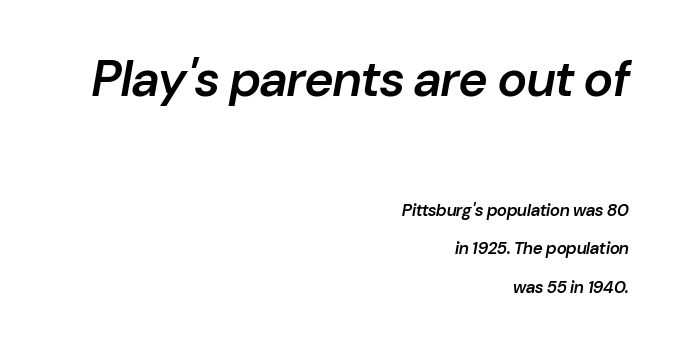
The face used here is rendered with its standard letterfit. The axis of the letterforms is tilted away from vertical. Note: larger setting up top, smaller setting below. The space between consecutive lines is lavish.
